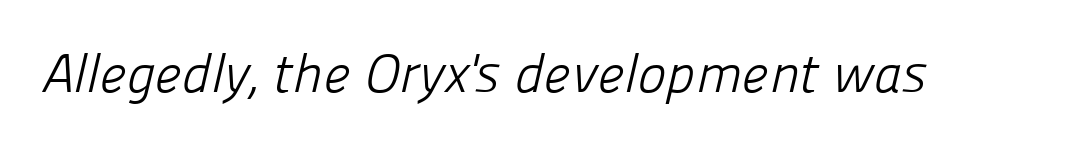
The image shows 54 px light sans-serif type; set normal letter spacing, not underlined; low stroke contrast and a medium x-height.
